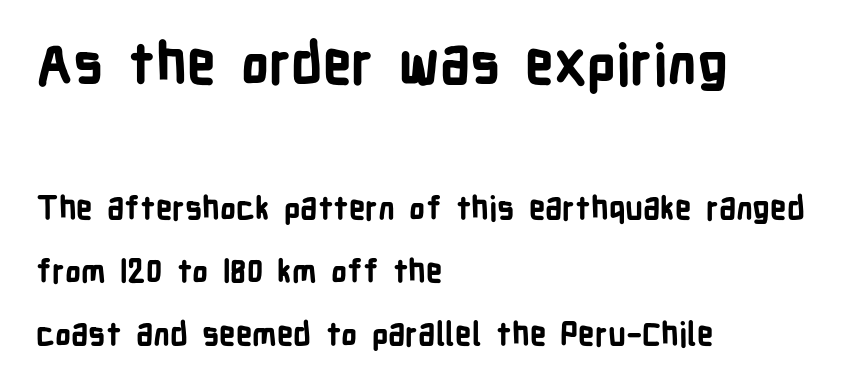
{"serif": "no", "italic": "no", "bold": "yes", "weight": "bold", "width": "condensed", "stroke_contrast": "low", "x_height": "medium", "monospaced": "no", "underline": "no", "align": "left", "line_spacing": "loose", "line_spacing_ratio": 1.98, "letter_spacing": "normal", "letter_spacing_em": 0.0, "larger_block": "first", "size_ratio": 1.75, "glyph_px": 56}
